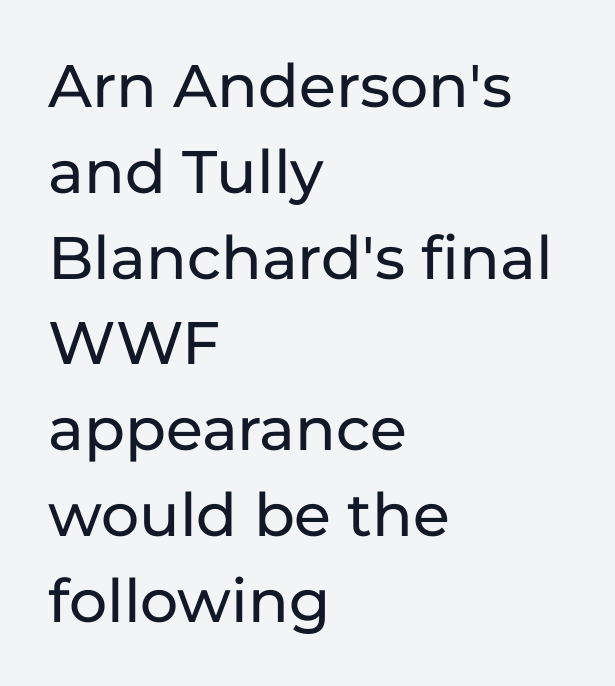
The designer left line spacing at the default. Is the letter spacing exaggerated? No — it looks like the ordinary default. Left-aligned paragraph, ragged on the right. Think of a printed novel: that variable character pitch is what you see here.
